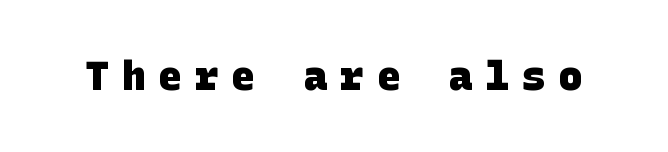
Q: Is the text bold? A: Yes.
Q: Is the typeface a serif or a sans-serif typeface? A: Sans-serif.
Q: Is the text underlined? A: No.
Q: Is the spacing between letters normal or unusually wide? A: Unusually wide.
Q: Width (condensed, normal, or wide)? A: Normal.
Q: Stroke contrast? A: Low.
Q: x-height? A: Large.
